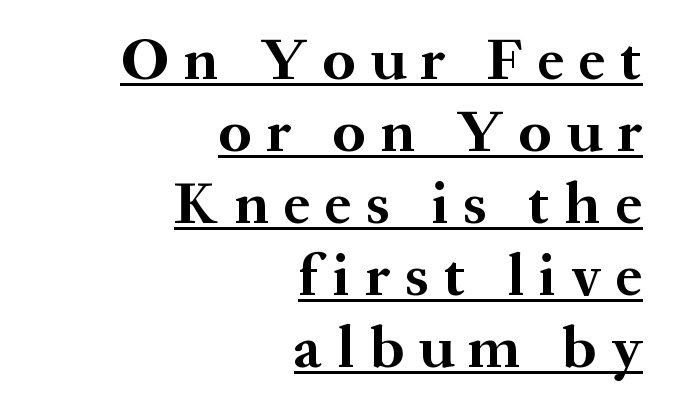
The image shows 60 px bold serif type, upright; set right-aligned, line spacing 1.2x, unusually wide letter spacing (+0.25 em), underlined; medium stroke contrast and a medium x-height.
